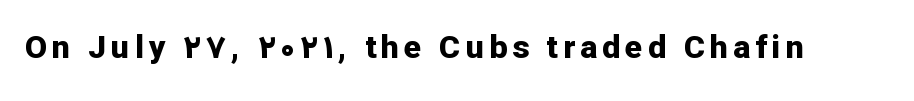
Bare-footed words on every line. Italic? Not at all — the glyphs are vertical. The rendering uses natural spacing where letterforms have individual widths. Is this a sans? Yes — the strokes have no serifs.
